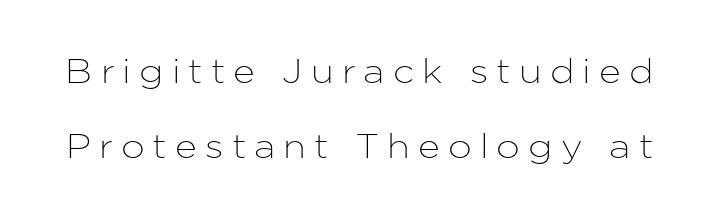
Q: Is the text italic (slanted)? A: No, it is upright.
Q: Is the typeface a serif or a sans-serif typeface? A: Sans-serif.
Q: Is the text underlined? A: No.
Q: Is the spacing between letters normal or unusually wide? A: Unusually wide.
Q: Is the spacing between lines tight, normal or loose? A: Loose.
Q: Width (condensed, normal, or wide)? A: Normal.
Q: Stroke contrast? A: Low.
Q: x-height? A: Medium.
Q: Monospaced? A: No.
